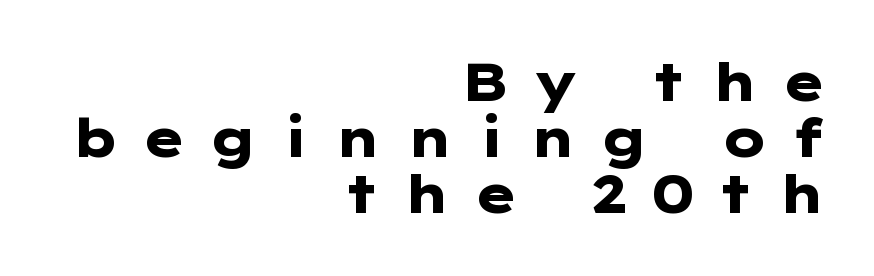
The image shows 53 px heavy, wide sans-serif type, upright; set right-aligned, tight line spacing (1.06x), unusually wide letter spacing (+0.43 em), not underlined; low stroke contrast and a medium x-height.
